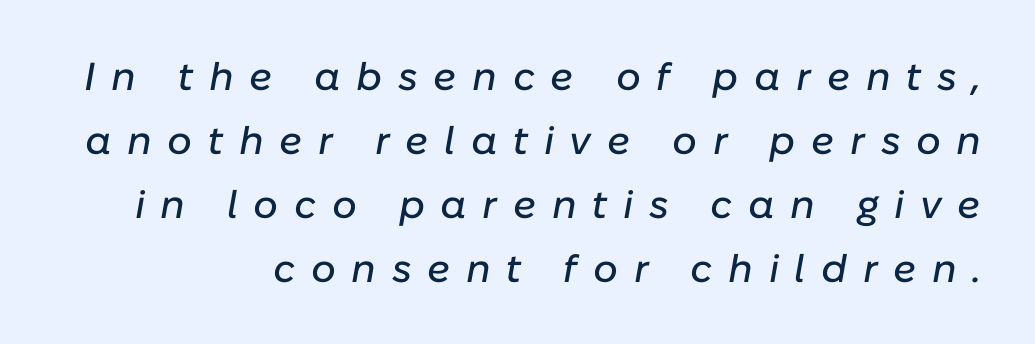
Q: Is the text italic (slanted)? A: Yes, it leans right by about 10 degrees.
Q: Is the text underlined? A: No.
Q: How is the paragraph aligned? A: Right-aligned.
Q: Is the spacing between letters normal or unusually wide? A: Unusually wide.
Q: Is the spacing between lines tight, normal or loose? A: Normal.
Q: Width (condensed, normal, or wide)? A: Normal.
Q: Stroke contrast? A: Low.
Q: x-height? A: Medium.
Q: Monospaced? A: No.
